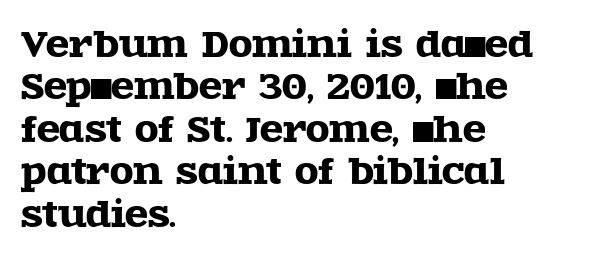
Q: Is the text italic (slanted)? A: No, it is upright.
Q: Is the typeface a serif or a sans-serif typeface? A: Serif.
Q: Is the text underlined? A: No.
Q: How is the paragraph aligned? A: Left-aligned.
Q: Is the spacing between letters normal or unusually wide? A: Normal.
Q: Is the spacing between lines tight, normal or loose? A: Normal.
Q: Width (condensed, normal, or wide)? A: Wide.
Q: x-height? A: Large.
Q: Monospaced? A: No.
